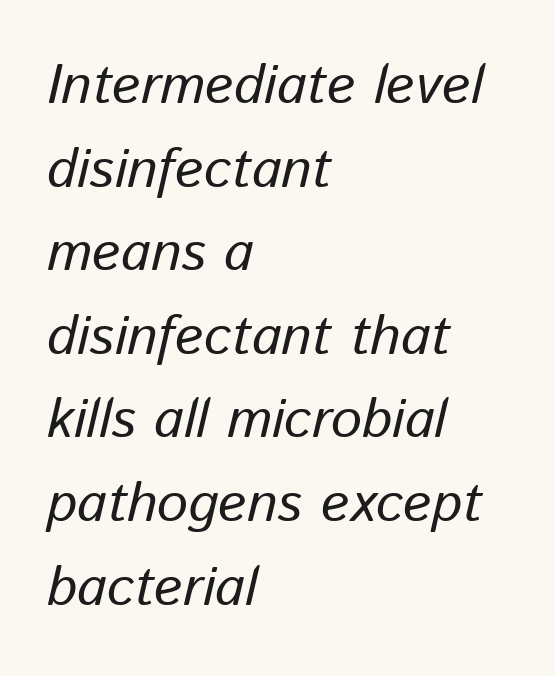
{"italic": "yes", "lean": "right", "slant_degrees": 13, "bold": "no", "weight": "regular", "width": "normal", "stroke_contrast": "low", "x_height": "medium", "monospaced": "no", "underline": "no", "align": "left", "line_spacing": "normal", "line_spacing_ratio": 1.52, "letter_spacing": "normal", "letter_spacing_em": 0.0, "glyph_px": 55}
